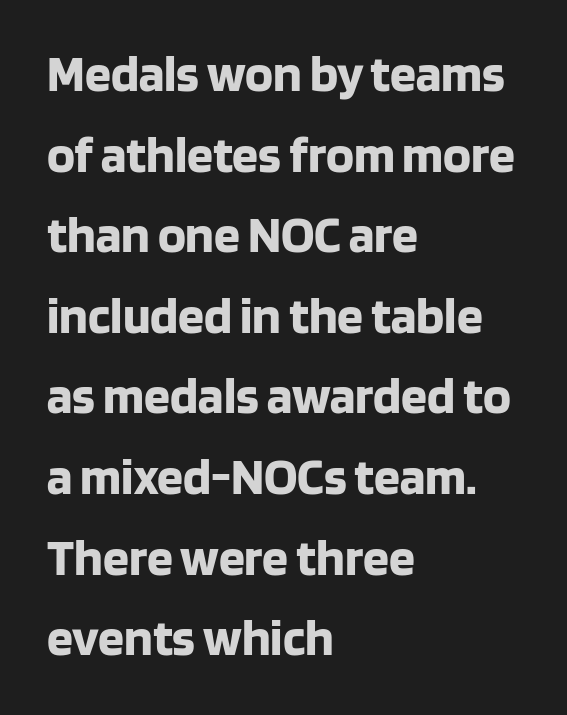
Q: Is the text bold? A: Yes.
Q: Is the text italic (slanted)? A: No, it is upright.
Q: Is the typeface a serif or a sans-serif typeface? A: Sans-serif.
Q: Is the text underlined? A: No.
Q: How is the paragraph aligned? A: Left-aligned.
Q: Is the spacing between letters normal or unusually wide? A: Normal.
Q: Is the spacing between lines tight, normal or loose? A: Normal.
Q: Width (condensed, normal, or wide)? A: Normal.
Q: Stroke contrast? A: Low.
Q: x-height? A: Large.
Q: Monospaced? A: No.
